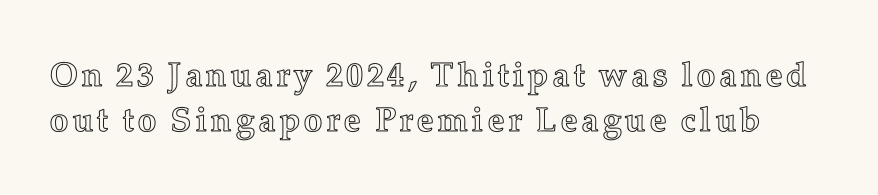
The image shows 34 px text type, upright; set normal line spacing (1.32x), not underlined; a medium x-height.
